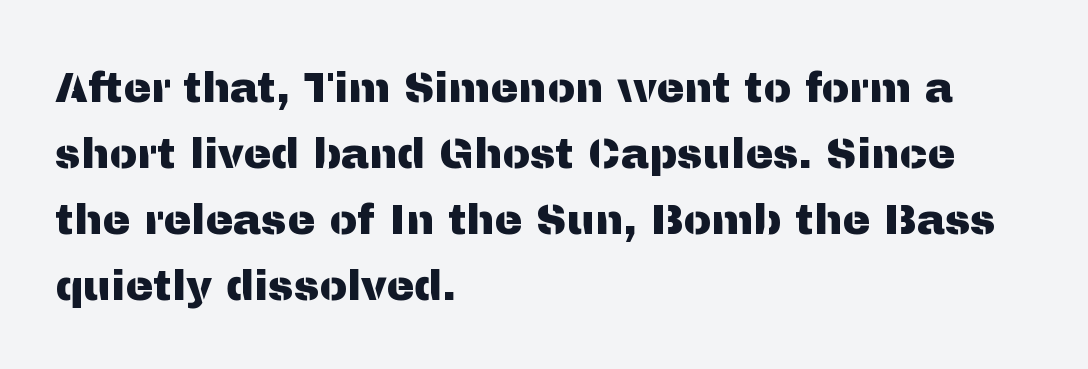
Q: Is the text italic (slanted)? A: No, it is upright.
Q: Is the typeface a serif or a sans-serif typeface? A: Sans-serif.
Q: Is the text underlined? A: No.
Q: How is the paragraph aligned? A: Left-aligned.
Q: Is the spacing between letters normal or unusually wide? A: Normal.
Q: Is the spacing between lines tight, normal or loose? A: Normal.
Q: Width (condensed, normal, or wide)? A: Normal.
Q: Stroke contrast? A: Medium.
Q: x-height? A: Medium.
Q: Monospaced? A: No.
